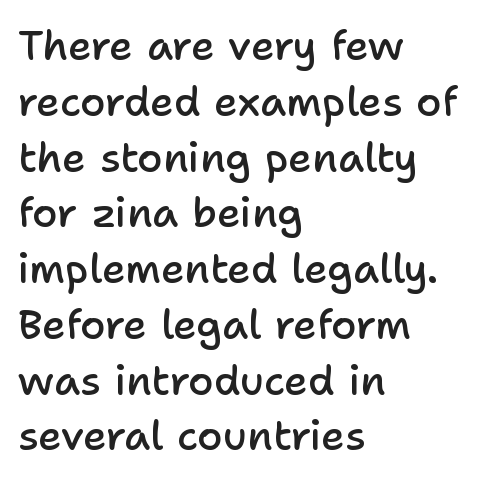
The image shows 41 px semibold sans-serif type, upright; set left-aligned, normal line spacing (1.36x), normal letter spacing, not underlined; low stroke contrast and a medium x-height.
